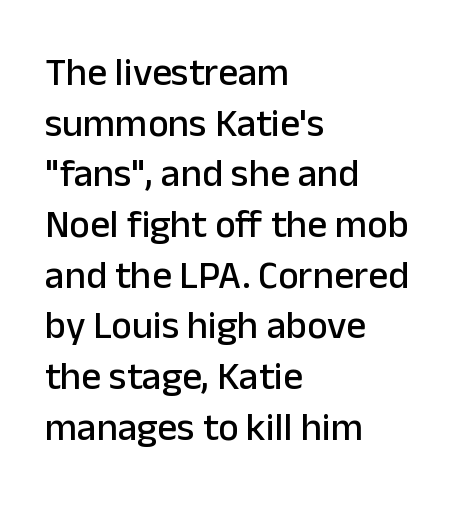
{"serif": "no", "italic": "no", "width": "normal", "stroke_contrast": "low", "x_height": "medium", "monospaced": "no", "underline": "no", "align": "left", "line_spacing": "normal", "line_spacing_ratio": 1.3, "letter_spacing": "normal", "letter_spacing_em": 0.0, "glyph_px": 39}
